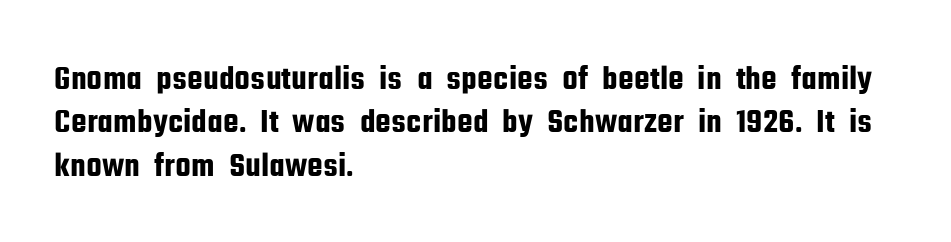
This rendering uses left alignment, leaving the right contour irregular. Each letter keeps its own natural width here, so spacing adapts to shape. Check under the words: just untouched page. A typesetter would call this zero additional tracking. Stroke terminals: plain, sans-serif.
